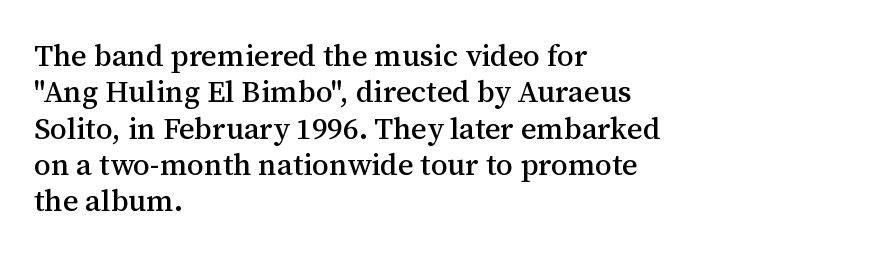
{"serif": "yes", "italic": "no", "width": "normal", "stroke_contrast": "medium", "x_height": "medium", "monospaced": "no", "underline": "no", "align": "left", "line_spacing_ratio": 1.21, "letter_spacing": "normal", "letter_spacing_em": 0.0, "glyph_px": 30}
